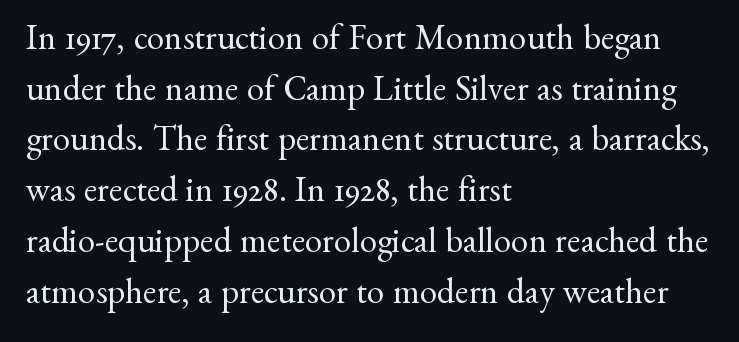
Q: Is the text bold? A: No.
Q: Is the text italic (slanted)? A: No, it is upright.
Q: Is the typeface a serif or a sans-serif typeface? A: Serif.
Q: Is the text underlined? A: No.
Q: How is the paragraph aligned? A: Left-aligned.
Q: Is the spacing between letters normal or unusually wide? A: Normal.
Q: Is the spacing between lines tight, normal or loose? A: Normal.
Q: Width (condensed, normal, or wide)? A: Normal.
Q: Stroke contrast? A: Medium.
Q: x-height? A: Small.
Q: Monospaced? A: No.
